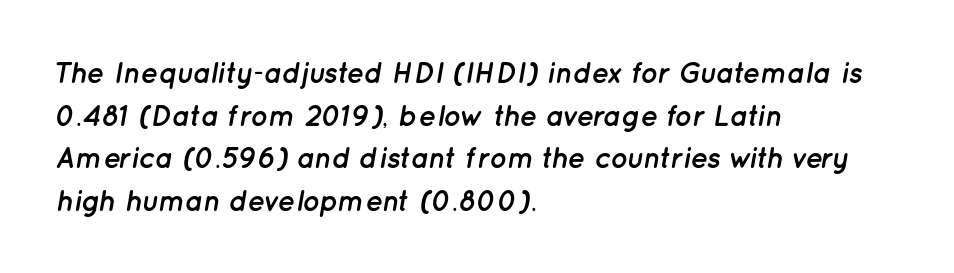
Q: Is the text bold? A: Yes.
Q: Is the text italic (slanted)? A: Yes, it leans right by about 12 degrees.
Q: Is the text underlined? A: No.
Q: How is the paragraph aligned? A: Left-aligned.
Q: Is the spacing between letters normal or unusually wide? A: Normal.
Q: Is the spacing between lines tight, normal or loose? A: Normal.
Q: Width (condensed, normal, or wide)? A: Normal.
Q: Stroke contrast? A: Low.
Q: x-height? A: Medium.
Q: Monospaced? A: No.
